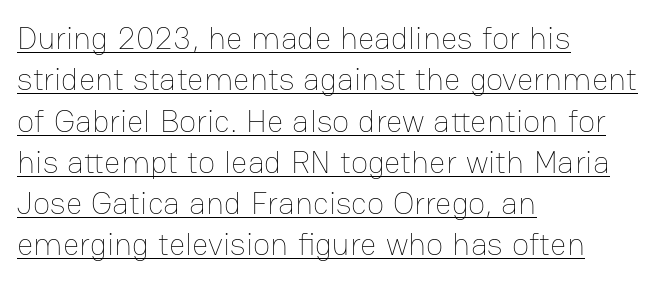
All the whitespace from short lines collects on the right. The font's upright variant was chosen for this text. Varying glyph widths throughout — classic text-font behaviour. Nobody touched the tracking dial on this one. The vertical gap from one line to the next is medium.
